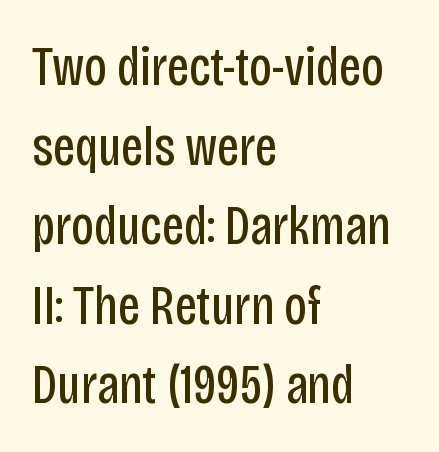
{"serif": "no", "italic": "no", "bold": "no", "weight": "regular", "width": "condensed", "stroke_contrast": "low", "x_height": "large", "monospaced": "no", "underline": "no", "align": "left", "line_spacing": "normal", "line_spacing_ratio": 1.42, "letter_spacing": "normal", "letter_spacing_em": 0.0, "glyph_px": 56}
